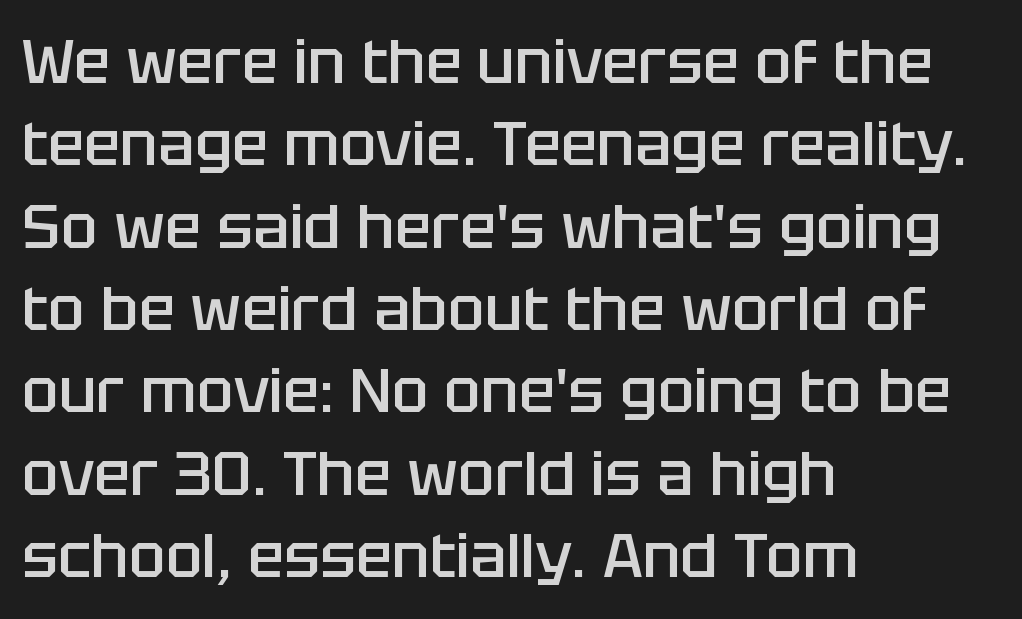
{"serif": "no", "italic": "no", "bold": "semi", "weight": "semibold", "width": "normal", "stroke_contrast": "low", "x_height": "large", "monospaced": "no", "underline": "no", "align": "left", "line_spacing": "normal", "line_spacing_ratio": 1.35, "letter_spacing": "normal", "letter_spacing_em": 0.0, "glyph_px": 61}
